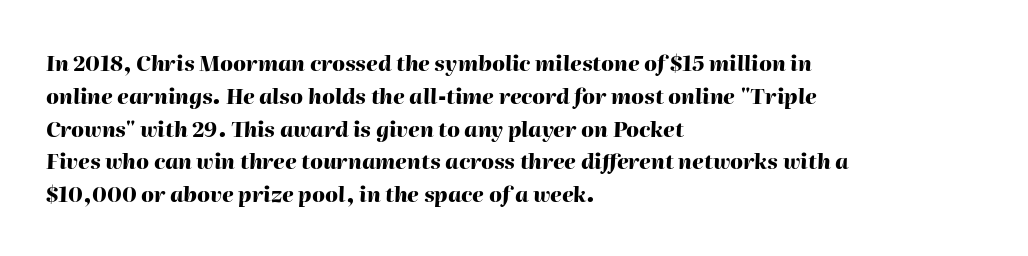
Q: Is the text bold? A: Yes.
Q: Is the text italic (slanted)? A: Yes, it leans right by about 2 degrees.
Q: Is the text underlined? A: No.
Q: How is the paragraph aligned? A: Left-aligned.
Q: Is the spacing between letters normal or unusually wide? A: Normal.
Q: Is the spacing between lines tight, normal or loose? A: Normal.
